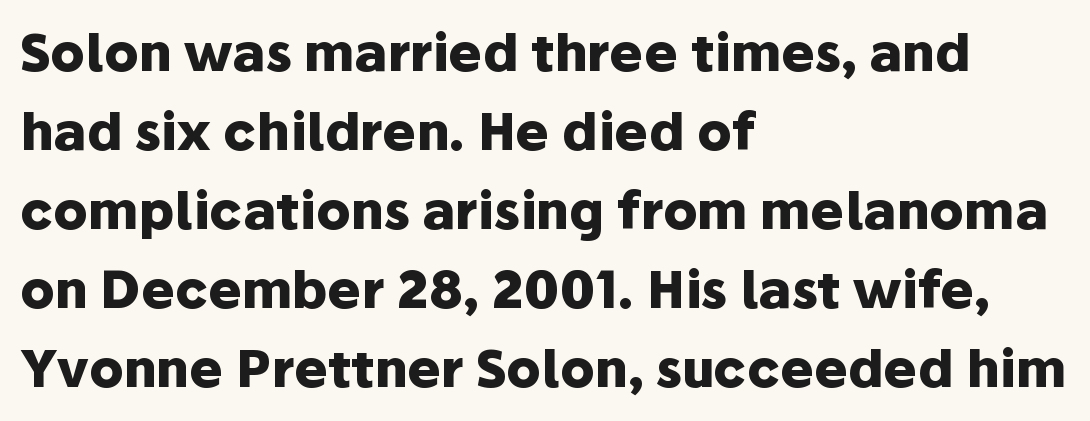
{"serif": "no", "italic": "no", "bold": "yes", "weight": "heavy", "width": "normal", "stroke_contrast": "low", "x_height": "medium", "monospaced": "no", "underline": "no", "align": "left", "line_spacing": "normal", "line_spacing_ratio": 1.55, "letter_spacing": "normal", "letter_spacing_em": 0.0, "glyph_px": 51}
